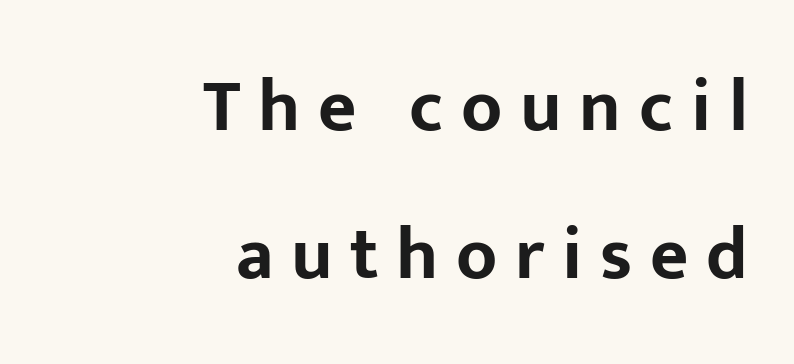
Summary of weight: heavy, a full bold. Every character sits straight up, as roman type does. Rule under the text: the space is simply empty. These lines are set flush right with a ragged left edge. Unlike a traditional serif, this face leaves its strokes unadorned. Substantial extra tracking has been applied to these lines.
